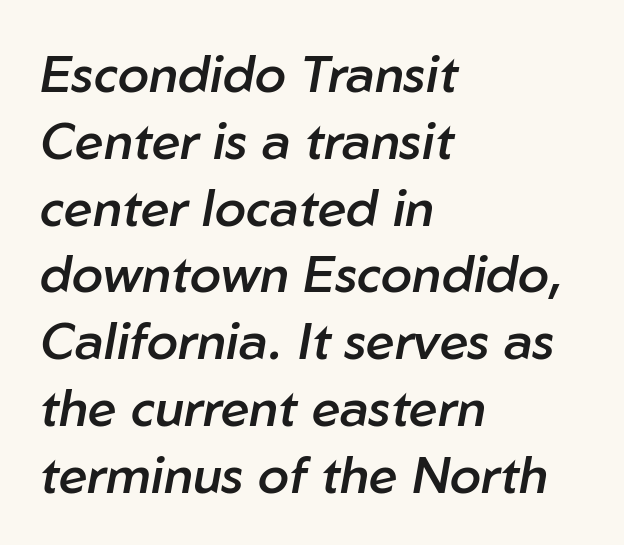
Q: Is the text bold? A: Semi-bold.
Q: Is the text italic (slanted)? A: Yes, it leans right by about 10 degrees.
Q: Is the text underlined? A: No.
Q: How is the paragraph aligned? A: Left-aligned.
Q: Is the spacing between letters normal or unusually wide? A: Normal.
Q: Is the spacing between lines tight, normal or loose? A: Normal.
Q: Width (condensed, normal, or wide)? A: Normal.
Q: Stroke contrast? A: Low.
Q: x-height? A: Medium.
Q: Monospaced? A: No.
